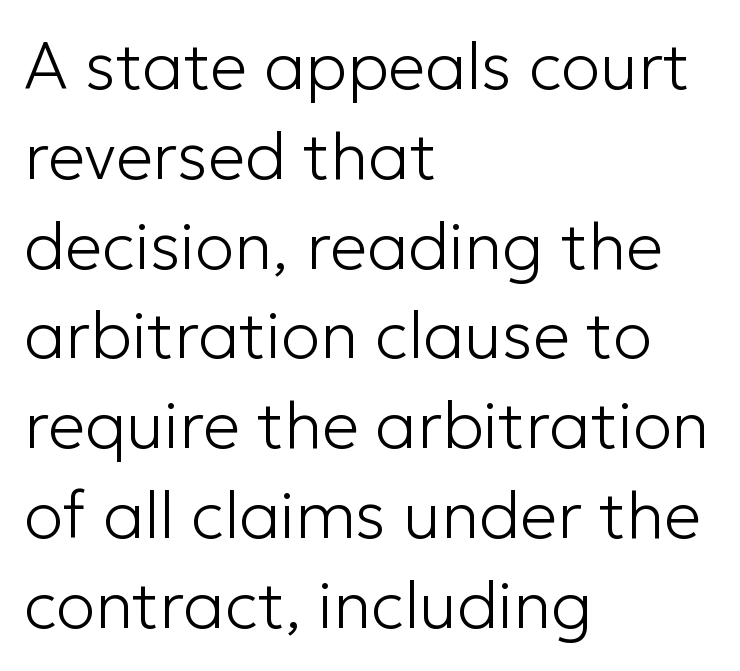
{"serif": "no", "italic": "no", "bold": "no", "weight": "light", "width": "normal", "stroke_contrast": "low", "x_height": "medium", "monospaced": "no", "underline": "no", "align": "left", "line_spacing": "normal", "line_spacing_ratio": 1.36, "letter_spacing": "normal", "letter_spacing_em": 0.0, "glyph_px": 66}
